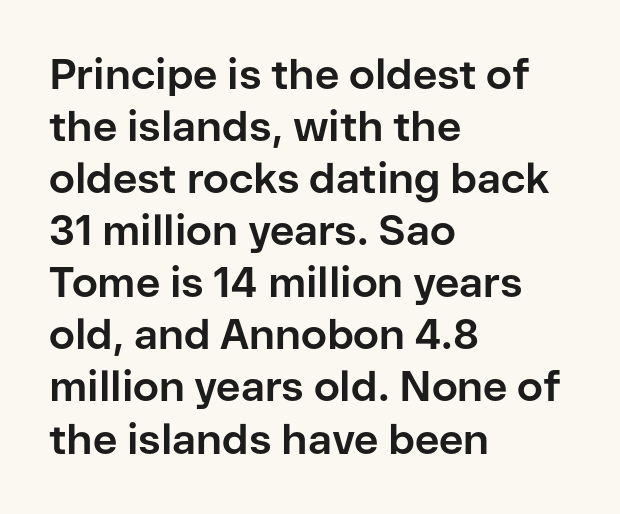
{"serif": "no", "italic": "no", "bold": "yes", "weight": "bold", "width": "normal", "stroke_contrast": "low", "x_height": "medium", "monospaced": "no", "underline": "no", "align": "left", "line_spacing_ratio": 1.24, "letter_spacing": "normal", "letter_spacing_em": 0.0, "glyph_px": 42}
